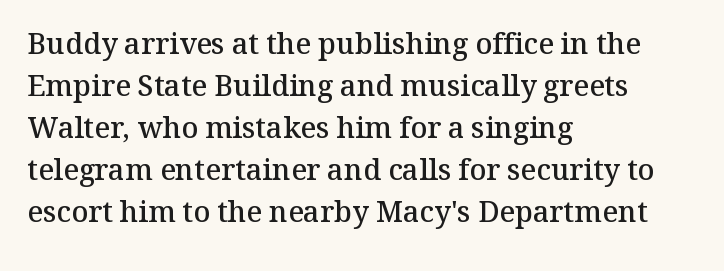
{"serif": "yes", "italic": "no", "bold": "semi", "weight": "semibold", "width": "normal", "stroke_contrast": "medium", "x_height": "medium", "monospaced": "no", "underline": "no", "align": "left", "line_spacing": "normal", "line_spacing_ratio": 1.45, "letter_spacing": "normal", "letter_spacing_em": 0.0, "glyph_px": 29}
